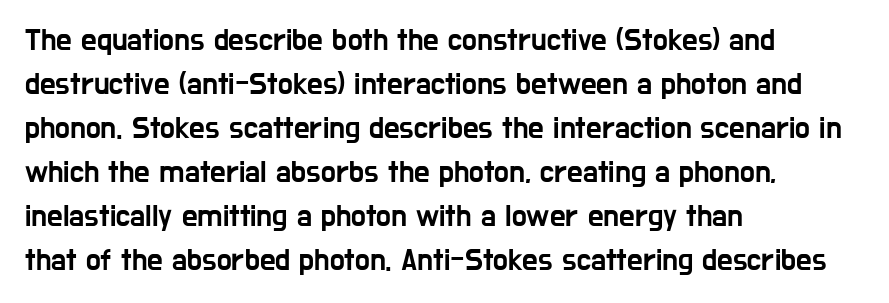
The rendering shows plain stroke endings on the letterforms — a sans-serif design. If you drew a line through each stem, it would be perfectly vertical. Here the designer chose a conventional face with non-uniform glyph widths. The lines sit at an ordinary, default distance from one another.
